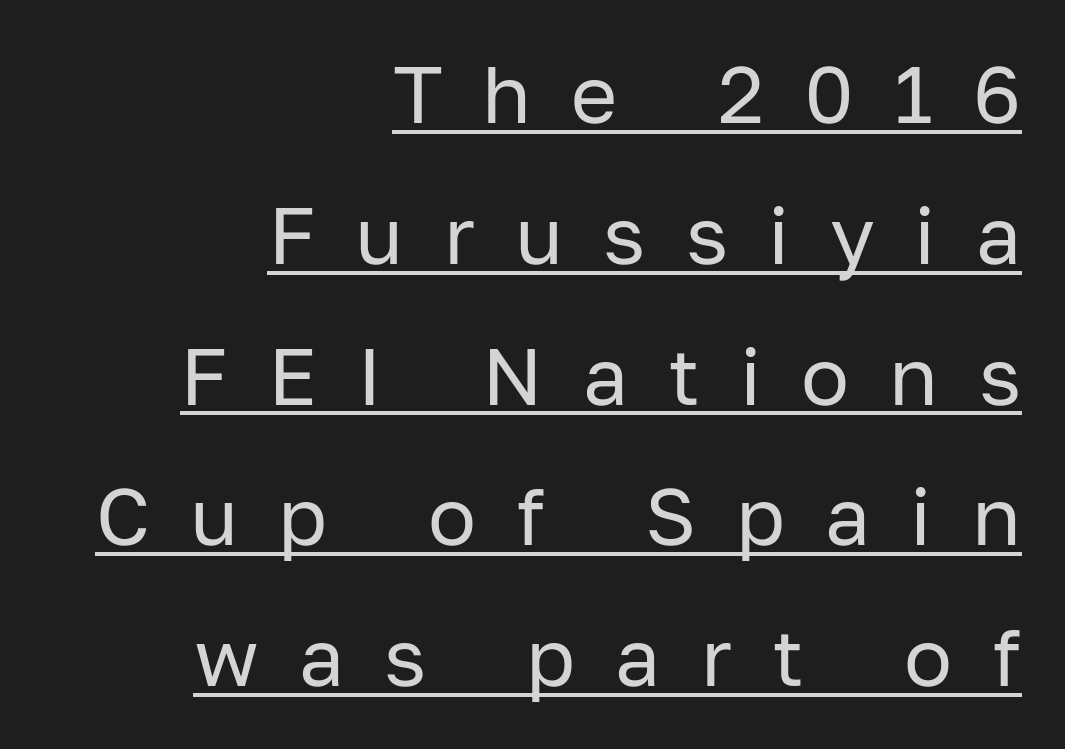
{"serif": "no", "italic": "no", "bold": "no", "weight": "regular", "width": "normal", "stroke_contrast": "low", "x_height": "medium", "monospaced": "no", "underline": "yes", "align": "right", "line_spacing_ratio": 1.76, "letter_spacing": "wide", "letter_spacing_em": 0.5, "glyph_px": 80}
